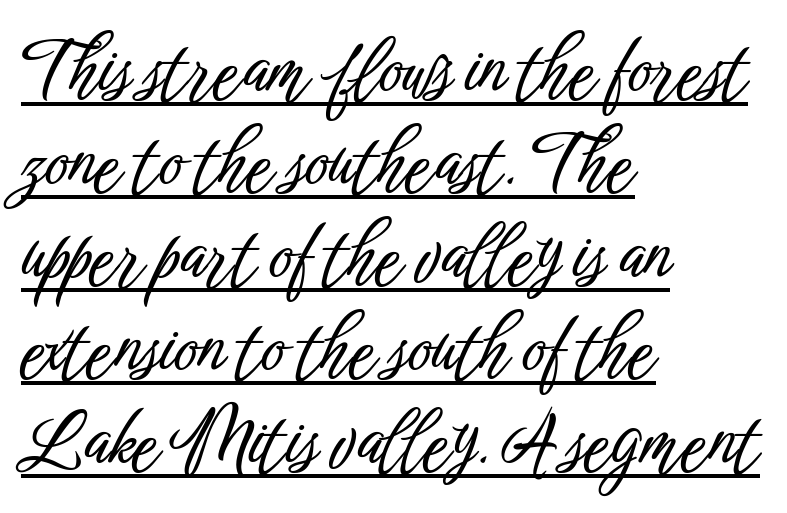
The image shows 72 px condensed sans-serif type; set left-aligned, normal line spacing (1.29x), normal letter spacing, underlined; low stroke contrast and a medium x-height.
